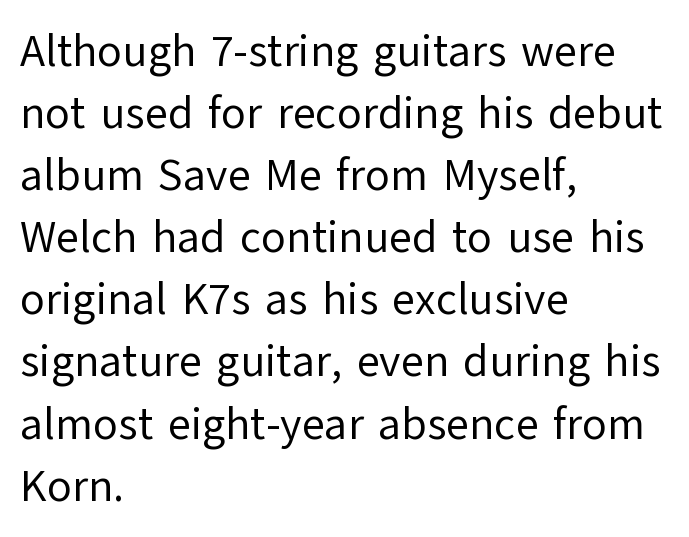
Q: Is the text bold? A: No.
Q: Is the text italic (slanted)? A: No, it is upright.
Q: Is the typeface a serif or a sans-serif typeface? A: Sans-serif.
Q: Is the text underlined? A: No.
Q: How is the paragraph aligned? A: Left-aligned.
Q: Is the spacing between letters normal or unusually wide? A: Normal.
Q: Is the spacing between lines tight, normal or loose? A: Normal.
Q: Width (condensed, normal, or wide)? A: Normal.
Q: Stroke contrast? A: Low.
Q: x-height? A: Medium.
Q: Monospaced? A: No.
